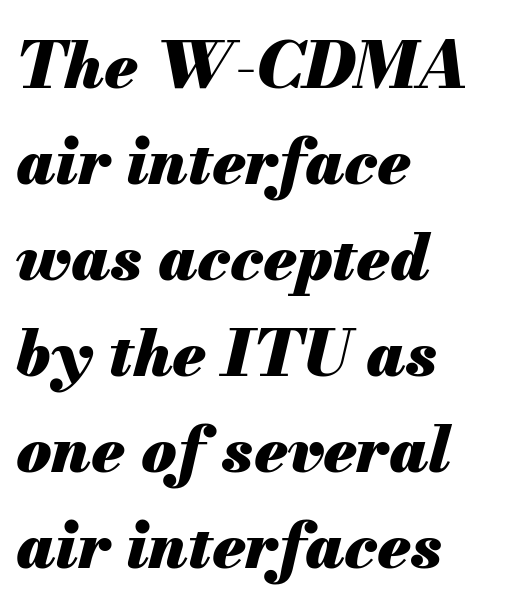
Q: Is the text bold? A: Yes.
Q: Is the text italic (slanted)? A: Yes, it leans right by about 13 degrees.
Q: Is the text underlined? A: No.
Q: How is the paragraph aligned? A: Left-aligned.
Q: Is the spacing between letters normal or unusually wide? A: Normal.
Q: Is the spacing between lines tight, normal or loose? A: Normal.
Q: Width (condensed, normal, or wide)? A: Normal.
Q: Stroke contrast? A: Medium.
Q: x-height? A: Small.
Q: Monospaced? A: No.
